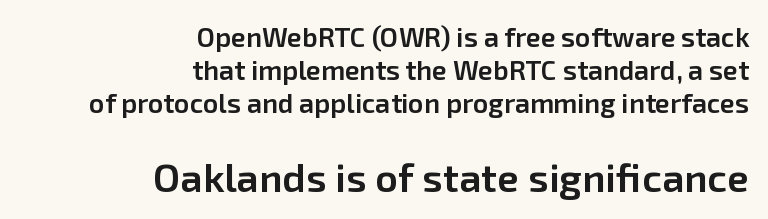
Q: Is the text bold? A: Semi-bold.
Q: Is the text italic (slanted)? A: No, it is upright.
Q: Is the typeface a serif or a sans-serif typeface? A: Sans-serif.
Q: Is the text underlined? A: No.
Q: How is the paragraph aligned? A: Right-aligned.
Q: Is the spacing between letters normal or unusually wide? A: Normal.
Q: Which block of text is set in a larger size, the first (top) or the second (bottom)? A: The second (bottom) one.
Q: Width (condensed, normal, or wide)? A: Normal.
Q: Stroke contrast? A: Low.
Q: x-height? A: Medium.
Q: Monospaced? A: No.
